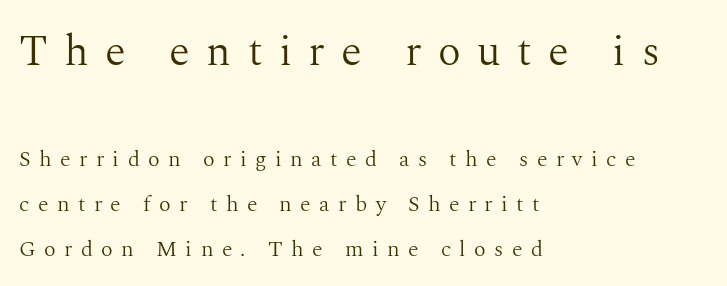
Note the varied advance widths — an 'i' is clearly narrower than an 'm'. The line texture is sparse and dotted thanks to wide tracking. In terms of posture, this sample is upright. The letters in the upper block stand taller than those in the block below.
